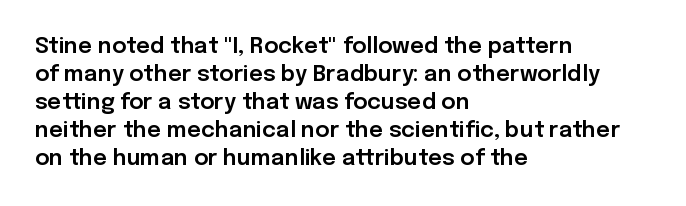
The image shows 22 px text type, upright; set left-aligned, normal line spacing (1.27x), normal letter spacing, not underlined.
